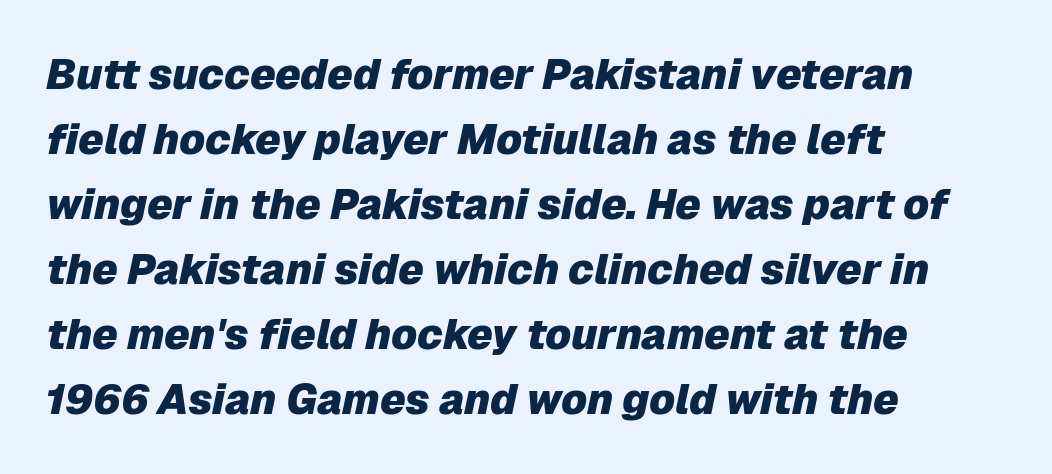
The image shows 42 px heavy type, italic (leaning right); set left-aligned, normal line spacing (1.55x), normal letter spacing, not underlined; low stroke contrast and a medium x-height.
